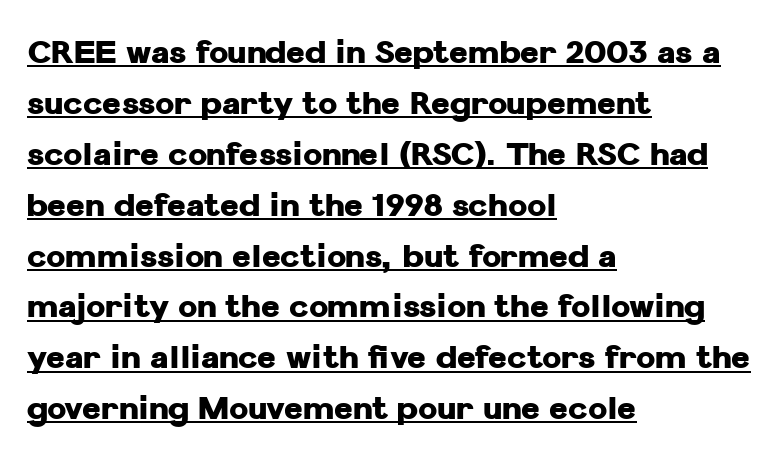
The image shows 32 px heavy sans-serif type, upright; set left-aligned, normal line spacing (1.59x), normal letter spacing, underlined; low stroke contrast and a medium x-height.
